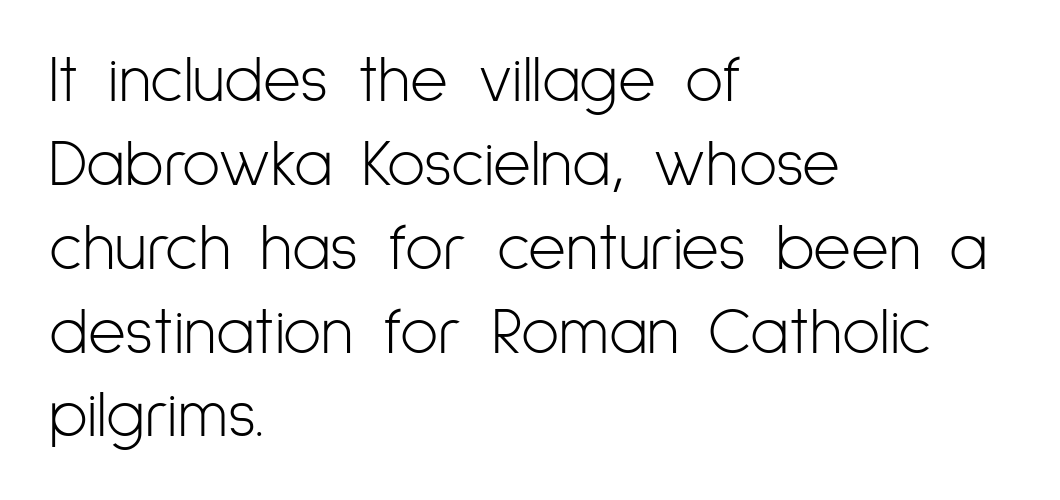
The image shows 65 px light, condensed sans-serif type, upright; set left-aligned, normal line spacing (1.29x), normal letter spacing, not underlined; low stroke contrast and a medium x-height.
